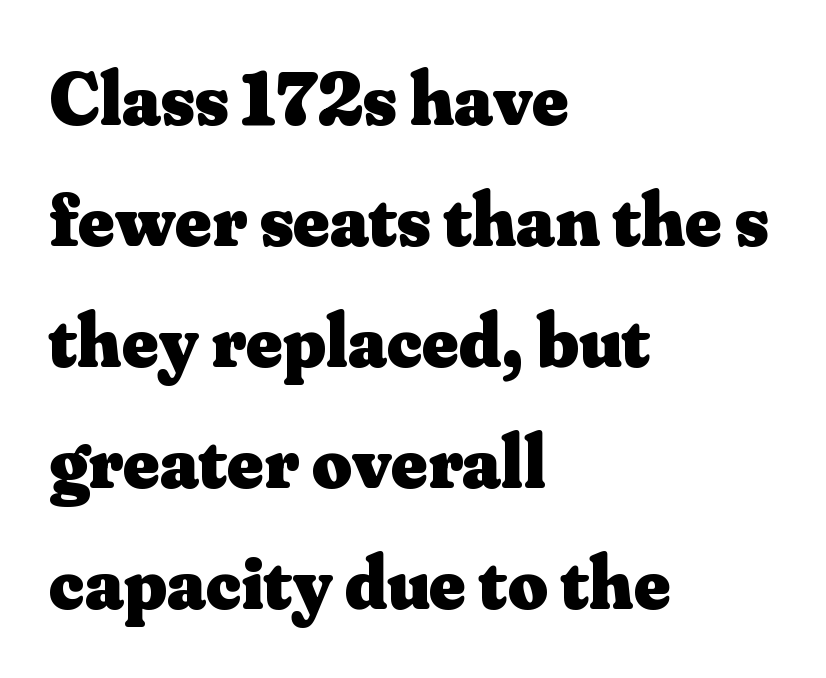
Q: Is the text bold? A: Yes.
Q: Is the text italic (slanted)? A: No, it is upright.
Q: Is the typeface a serif or a sans-serif typeface? A: Serif.
Q: Is the text underlined? A: No.
Q: How is the paragraph aligned? A: Left-aligned.
Q: Is the spacing between letters normal or unusually wide? A: Normal.
Q: Is the spacing between lines tight, normal or loose? A: Normal.
Q: Width (condensed, normal, or wide)? A: Normal.
Q: Stroke contrast? A: Medium.
Q: x-height? A: Small.
Q: Monospaced? A: No.
